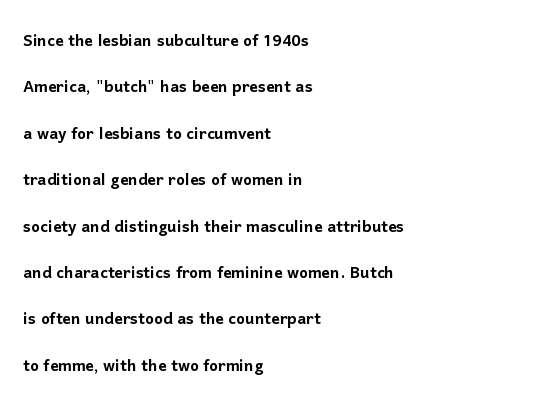
Q: Is the text italic (slanted)? A: No, it is upright.
Q: Is the text underlined? A: No.
Q: How is the paragraph aligned? A: Left-aligned.
Q: Is the spacing between letters normal or unusually wide? A: Normal.
Q: Is the spacing between lines tight, normal or loose? A: Loose.
